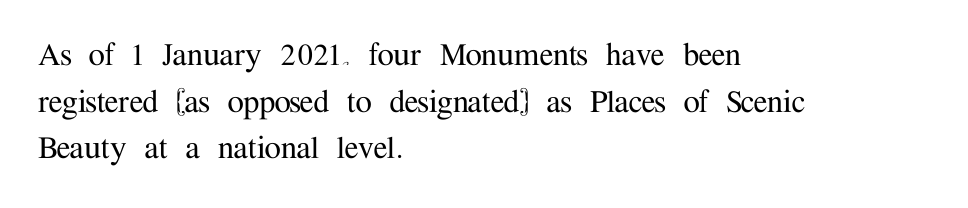
Q: Is the text italic (slanted)? A: No, it is upright.
Q: Is the typeface a serif or a sans-serif typeface? A: Serif.
Q: Is the text underlined? A: No.
Q: How is the paragraph aligned? A: Left-aligned.
Q: Is the spacing between letters normal or unusually wide? A: Normal.
Q: Is the spacing between lines tight, normal or loose? A: Normal.
Q: Width (condensed, normal, or wide)? A: Normal.
Q: Stroke contrast? A: Medium.
Q: x-height? A: Medium.
Q: Monospaced? A: No.
